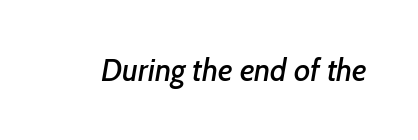
Q: Is the typeface a serif or a sans-serif typeface? A: Sans-serif.
Q: Is the text underlined? A: No.
Q: Is the spacing between letters normal or unusually wide? A: Normal.
Q: Width (condensed, normal, or wide)? A: Normal.
Q: Stroke contrast? A: Low.
Q: x-height? A: Medium.
Q: Monospaced? A: No.
